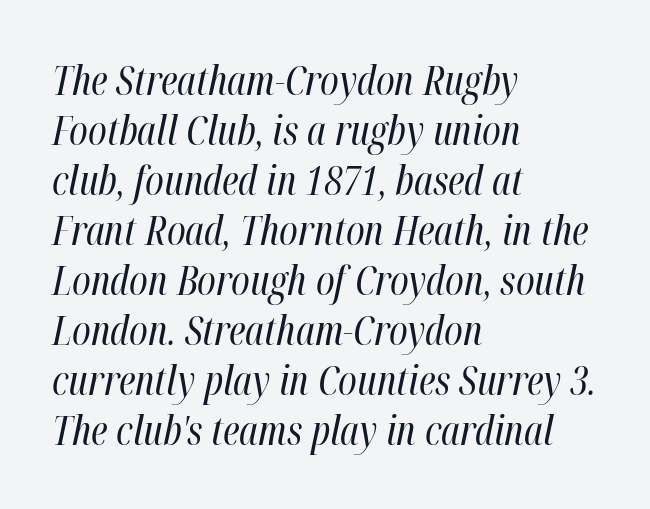
{"italic": "yes", "lean": "right", "slant_degrees": 12, "bold": "no", "weight": "regular", "width": "condensed", "stroke_contrast": "high", "x_height": "medium", "monospaced": "no", "underline": "no", "align": "left", "line_spacing": "normal", "line_spacing_ratio": 1.25, "letter_spacing": "normal", "letter_spacing_em": 0.0, "glyph_px": 40}
